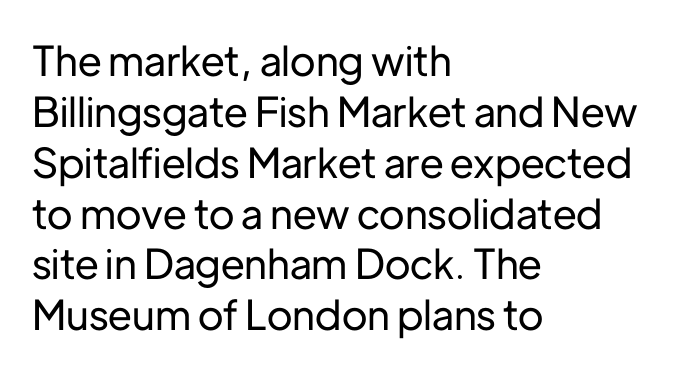
Just letters on the line, the space beneath them empty. A student would call this left alignment; a typographer would say flush left, rag right. Varying glyph widths throughout — classic text-font behaviour. Honestly, the letter spacing is just normal — you wouldn't notice it. The lettering stays uniformly vertical, giving the passage a roman look.
